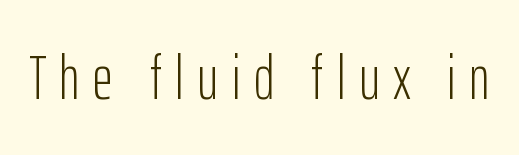
Q: Is the text bold? A: No.
Q: Is the text italic (slanted)? A: No, it is upright.
Q: Is the typeface a serif or a sans-serif typeface? A: Sans-serif.
Q: Is the text underlined? A: No.
Q: Is the spacing between letters normal or unusually wide? A: Unusually wide.
Q: Width (condensed, normal, or wide)? A: Condensed.
Q: Stroke contrast? A: Low.
Q: x-height? A: Medium.
Q: Monospaced? A: No.
